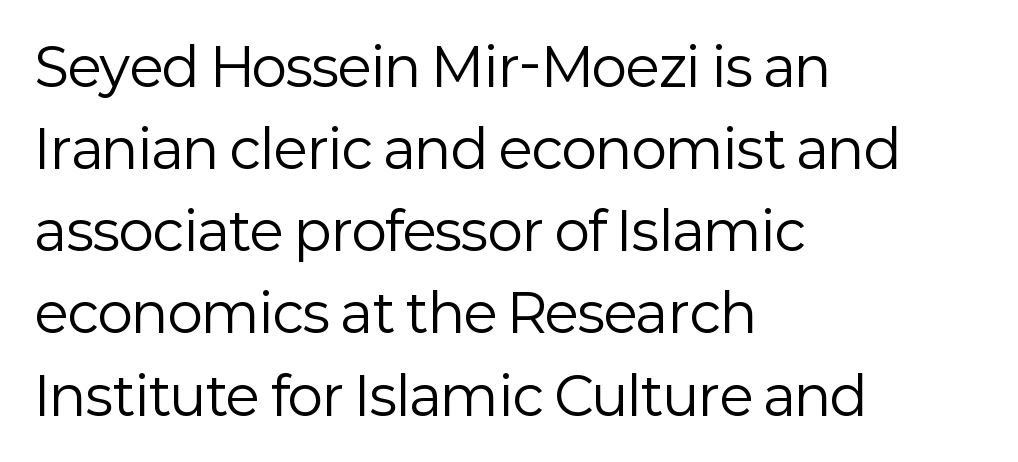
The image shows 53 px regular-weight sans-serif type, upright; set left-aligned, normal line spacing (1.55x), normal letter spacing, not underlined; low stroke contrast and a medium x-height.
